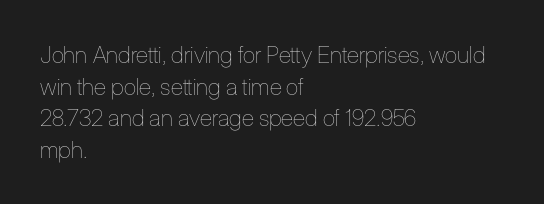
The image shows 23 px text type, upright; set left-aligned, normal line spacing (1.37x), normal letter spacing, not underlined.
